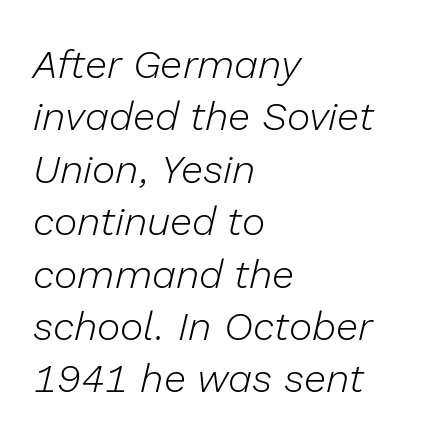
The passage shown is typed in a proportional face where columns would drift. Default kerning and tracking; the words read as compact shapes. Honestly, the row spacing looks completely unremarkable. Posture: slanted. On a weight scale, this lands at 450 or below.
